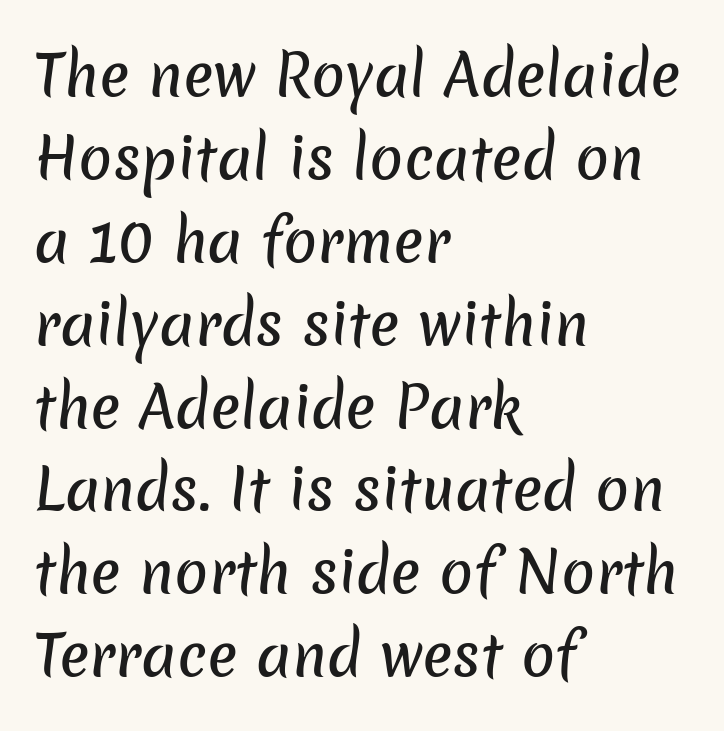
Interline gaps are of average width in this sample. The setting favours the left margin, as ordinary paragraphs usually do. The face used here is rendered with its standard letterfit. Has an underline been added? It has not. The letters advance in unequal steps, a hallmark of proportional type.
